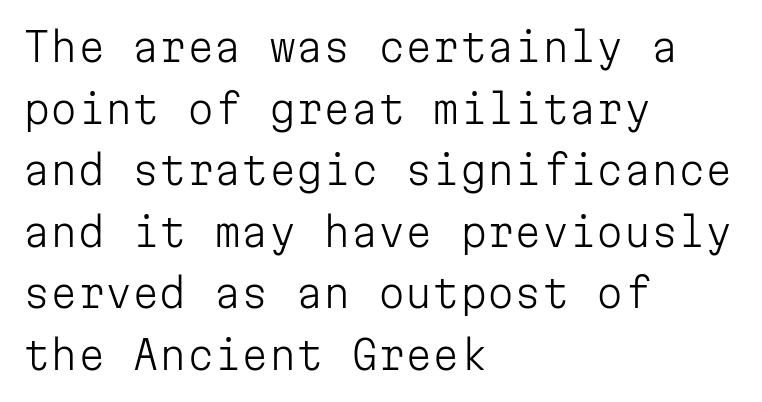
The image shows 39 px light sans-serif type, upright, monospaced; set left-aligned, normal line spacing (1.58x), normal letter spacing, not underlined; low stroke contrast and a medium x-height.
